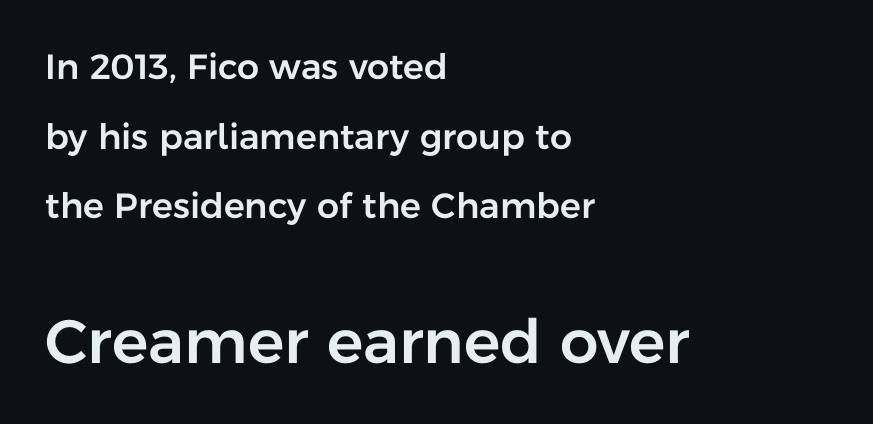
Q: Is the text italic (slanted)? A: No, it is upright.
Q: Is the typeface a serif or a sans-serif typeface? A: Sans-serif.
Q: Is the text underlined? A: No.
Q: How is the paragraph aligned? A: Left-aligned.
Q: Is the spacing between letters normal or unusually wide? A: Normal.
Q: Is the spacing between lines tight, normal or loose? A: Loose.
Q: Which block of text is set in a larger size, the first (top) or the second (bottom)? A: The second (bottom) one.
Q: Width (condensed, normal, or wide)? A: Normal.
Q: Stroke contrast? A: Low.
Q: x-height? A: Medium.
Q: Monospaced? A: No.
